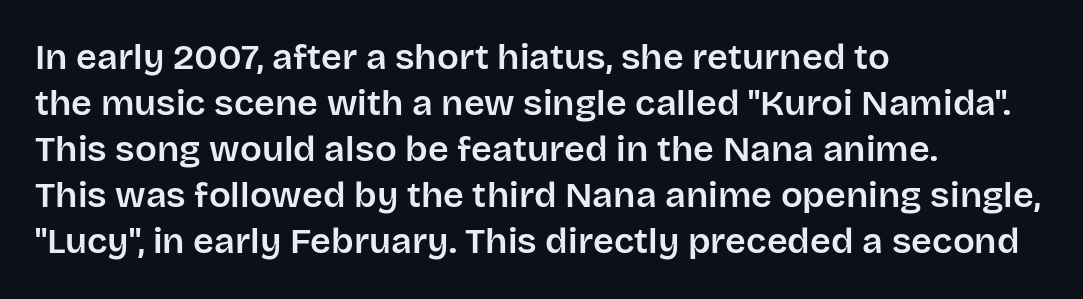
{"serif": "no", "italic": "no", "width": "normal", "stroke_contrast": "low", "x_height": "large", "monospaced": "no", "underline": "no", "align": "left", "line_spacing": "normal", "line_spacing_ratio": 1.28, "letter_spacing": "normal", "letter_spacing_em": 0.0, "glyph_px": 36}
